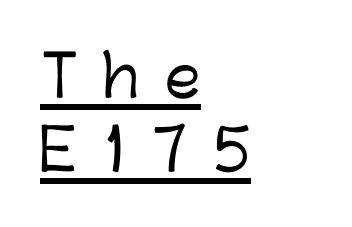
Has an underline been added? It has. Tracking value appears strongly positive — letters spread wide. Upright lettering throughout. Think of a printed novel: that variable character pitch is what you see here. Line starts are locked; line ends wander. Regular leading.
